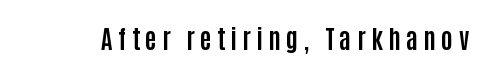
The image shows 25 px bold type, upright; set unusually wide letter spacing (+0.22 em), not underlined.
